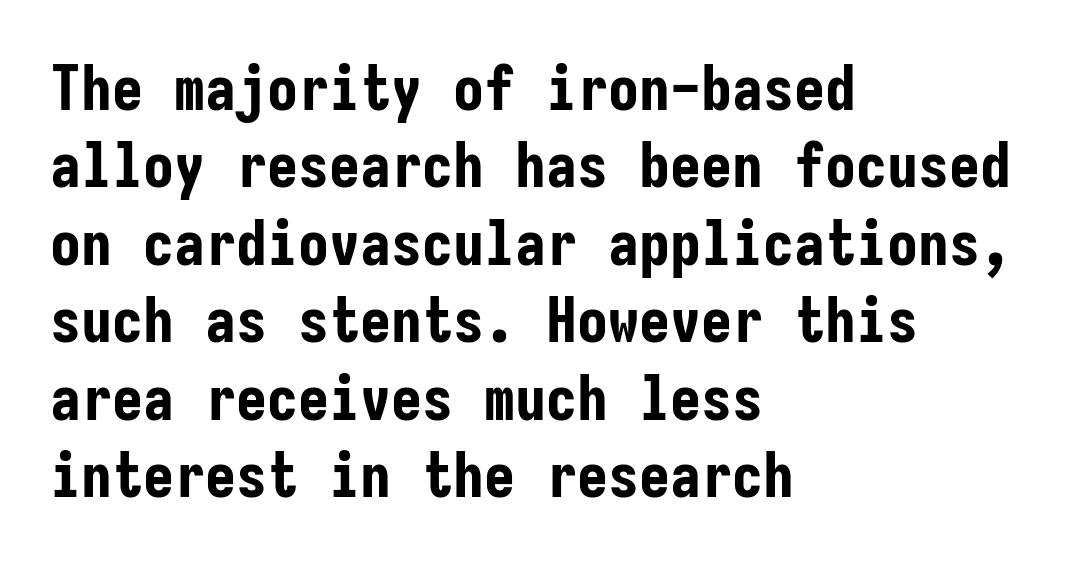
One glance says typical: line gaps are just what's usual. Every character here occupies the same horizontal width, giving the sample a typewriter-like rhythm. It's the straight-up-and-down kind of type. Is the block centered? No — it sits flush against the left margin.
